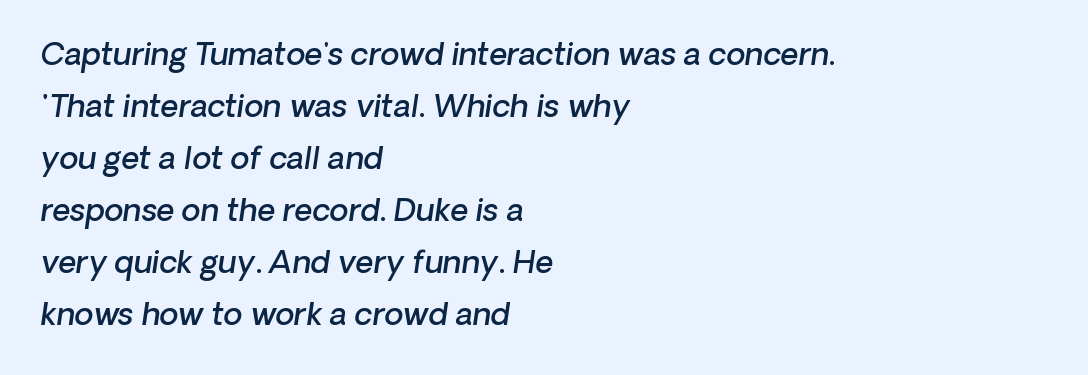
Q: Is the text bold? A: Semi-bold.
Q: Is the text italic (slanted)? A: Yes, it leans right by about 8 degrees.
Q: Is the text underlined? A: No.
Q: How is the paragraph aligned? A: Left-aligned.
Q: Is the spacing between letters normal or unusually wide? A: Normal.
Q: Is the spacing between lines tight, normal or loose? A: Normal.
Q: Width (condensed, normal, or wide)? A: Normal.
Q: Stroke contrast? A: Low.
Q: x-height? A: Medium.
Q: Monospaced? A: No.
